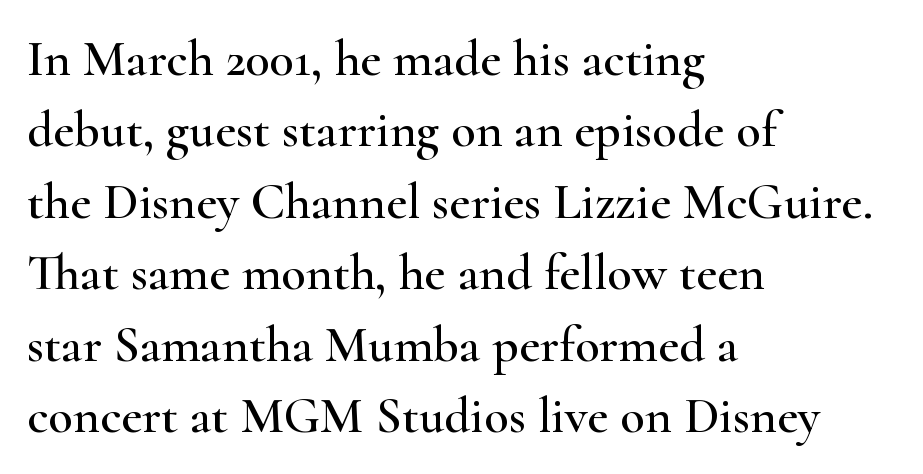
Q: Is the text italic (slanted)? A: No, it is upright.
Q: Is the typeface a serif or a sans-serif typeface? A: Serif.
Q: Is the text underlined? A: No.
Q: How is the paragraph aligned? A: Left-aligned.
Q: Is the spacing between letters normal or unusually wide? A: Normal.
Q: Is the spacing between lines tight, normal or loose? A: Normal.
Q: Width (condensed, normal, or wide)? A: Wide.
Q: Stroke contrast? A: High.
Q: x-height? A: Small.
Q: Monospaced? A: No.
